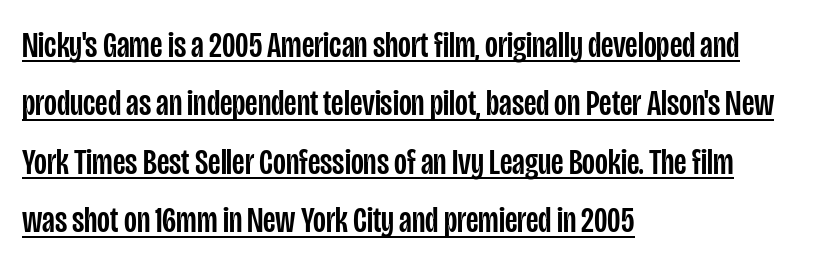
No feet cap the strokes, marking this as sans-serif type. The passage shown is typed in a proportional face where columns would drift. The rows are spaced the way most documents space them. A continuous stroke trails under the words, as in a hyperlink.
